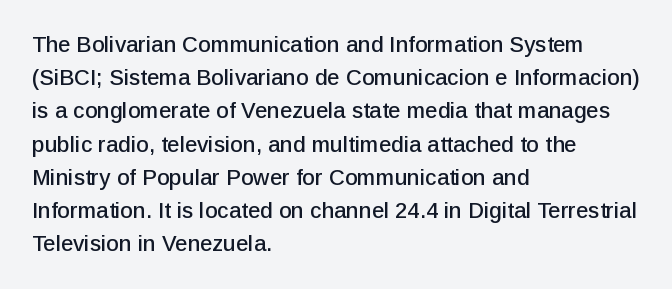
{"italic": "no", "underline": "no", "align": "left", "line_spacing": "normal", "line_spacing_ratio": 1.51, "letter_spacing": "normal", "letter_spacing_em": 0.0, "glyph_px": 22}
